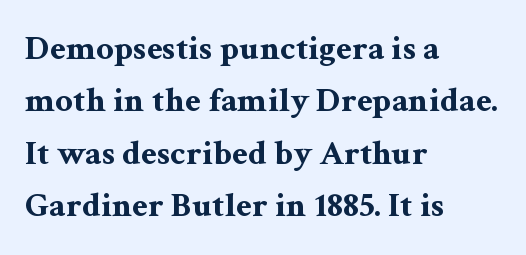
{"serif": "yes", "italic": "no", "bold": "yes", "weight": "bold", "width": "wide", "stroke_contrast": "medium", "x_height": "medium", "monospaced": "no", "underline": "no", "align": "left", "line_spacing": "normal", "line_spacing_ratio": 1.5, "letter_spacing": "normal", "letter_spacing_em": 0.0, "glyph_px": 35}
